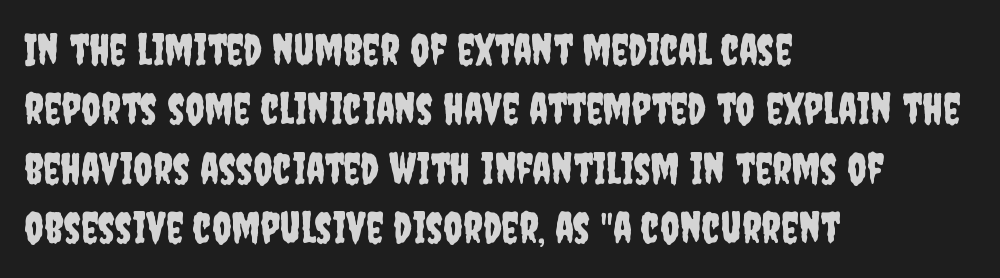
Q: Is the text italic (slanted)? A: No, it is upright.
Q: Is the typeface a serif or a sans-serif typeface? A: Sans-serif.
Q: Is the text underlined? A: No.
Q: How is the paragraph aligned? A: Left-aligned.
Q: Is the spacing between letters normal or unusually wide? A: Normal.
Q: Is the spacing between lines tight, normal or loose? A: Normal.
Q: Width (condensed, normal, or wide)? A: Condensed.
Q: Stroke contrast? A: Low.
Q: x-height? A: Large.
Q: Monospaced? A: No.
